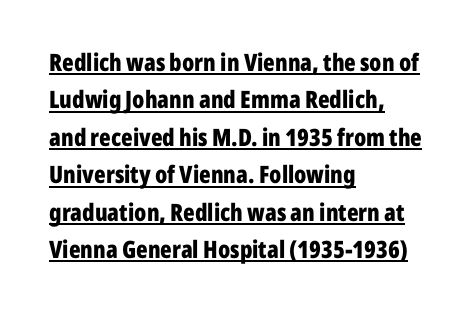
{"italic": "no", "bold": "yes", "underline": "yes", "align": "left", "line_spacing": "normal", "line_spacing_ratio": 1.56, "letter_spacing": "normal", "letter_spacing_em": 0.0, "glyph_px": 24}
